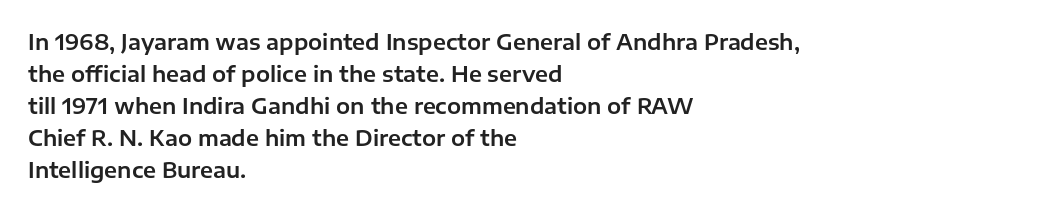
{"italic": "no", "underline": "no", "align": "left", "line_spacing": "normal", "line_spacing_ratio": 1.52, "letter_spacing": "normal", "letter_spacing_em": 0.0, "glyph_px": 21}
